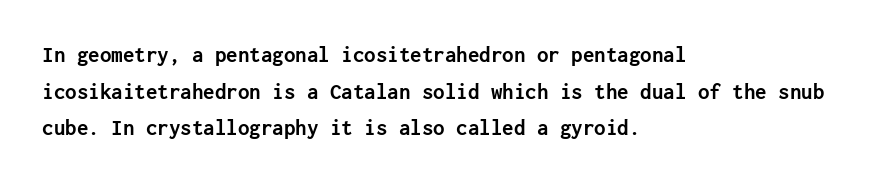
{"italic": "no", "bold": "yes", "underline": "no", "align": "left", "line_spacing": "normal", "line_spacing_ratio": 1.59, "letter_spacing": "normal", "letter_spacing_em": 0.0, "glyph_px": 23}
